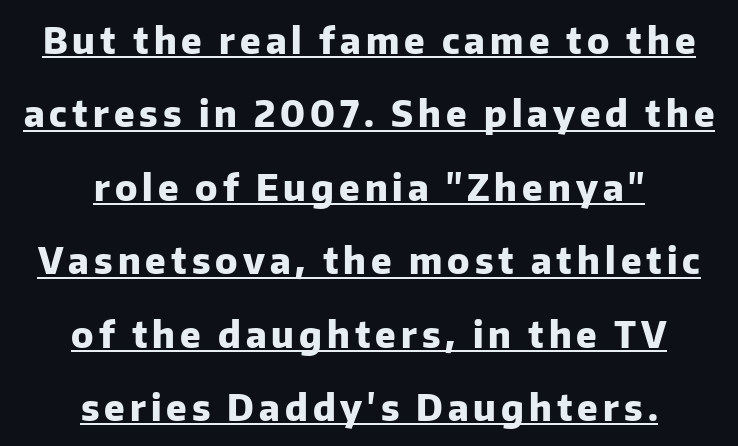
{"serif": "no", "italic": "no", "bold": "yes", "weight": "heavy", "width": "normal", "stroke_contrast": "low", "x_height": "medium", "monospaced": "no", "underline": "yes", "align": "center", "line_spacing": "loose", "line_spacing_ratio": 2.04, "glyph_px": 36}
